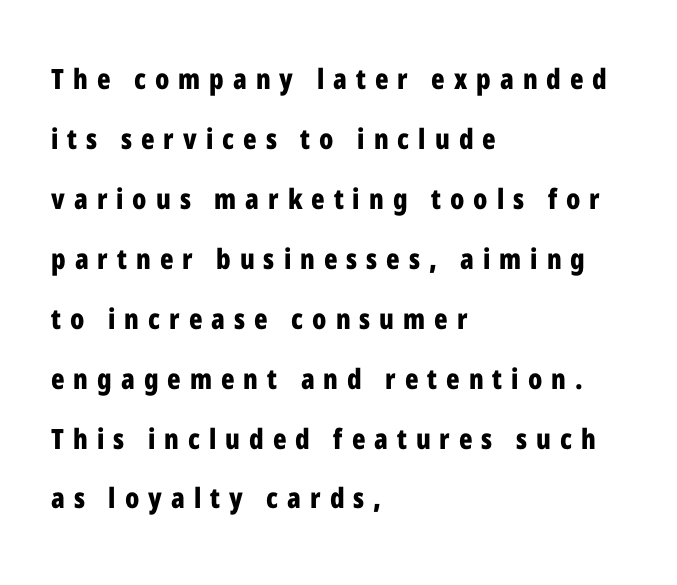
{"serif": "no", "italic": "no", "bold": "yes", "weight": "bold", "width": "condensed", "stroke_contrast": "low", "x_height": "medium", "monospaced": "no", "underline": "no", "align": "left", "line_spacing": "loose", "line_spacing_ratio": 2.14, "letter_spacing": "wide", "letter_spacing_em": 0.32, "glyph_px": 28}
